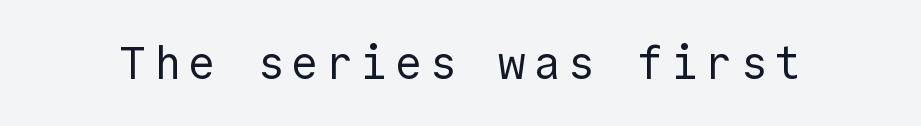
Is this a sans? Yes — the strokes have no serifs. Descender tails drop into unmarked territory. This is the regular roman posture of the typeface. Counters stay open thanks to moderate or lighter strokes.
